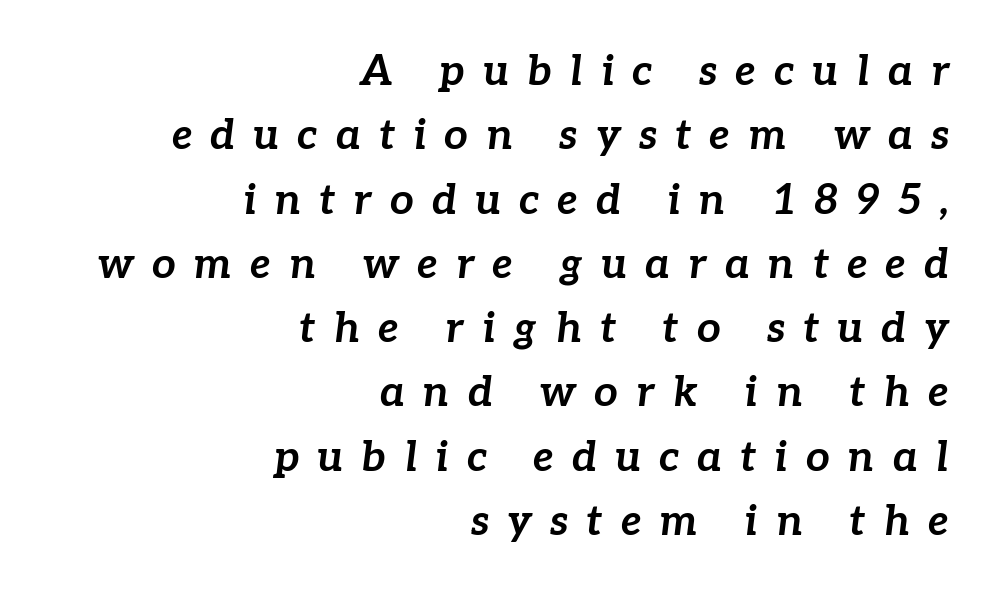
{"italic": "yes", "lean": "right", "slant_degrees": 7, "bold": "yes", "weight": "bold", "width": "normal", "stroke_contrast": "low", "x_height": "medium", "monospaced": "no", "underline": "no", "align": "right", "line_spacing": "normal", "line_spacing_ratio": 1.53, "letter_spacing": "wide", "letter_spacing_em": 0.43, "glyph_px": 42}
